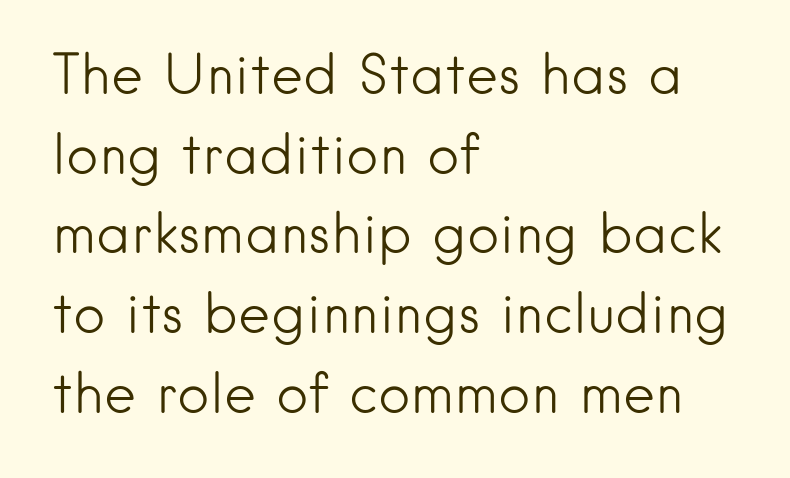
{"serif": "no", "italic": "no", "bold": "no", "weight": "light", "width": "normal", "stroke_contrast": "low", "x_height": "small", "monospaced": "no", "underline": "no", "align": "left", "line_spacing": "normal", "line_spacing_ratio": 1.45, "letter_spacing": "normal", "letter_spacing_em": 0.0, "glyph_px": 55}
